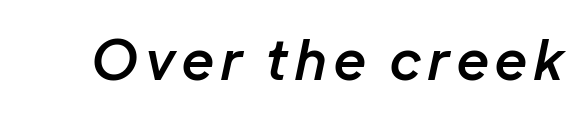
The glyphs have the mass of a demibold cut, below bold. Letters rest on an invisible, unmarked baseline. Posture: slanted. The letters advance in unequal steps, a hallmark of proportional type.
